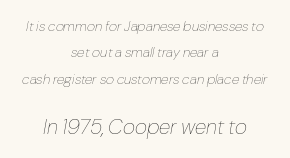
{"italic": "yes", "lean": "right", "slant_degrees": 10, "bold": "no", "underline": "no", "align": "center", "line_spacing_ratio": 1.88, "letter_spacing": "normal", "letter_spacing_em": 0.0, "larger_block": "second", "size_ratio": 1.5, "glyph_px": 21}
